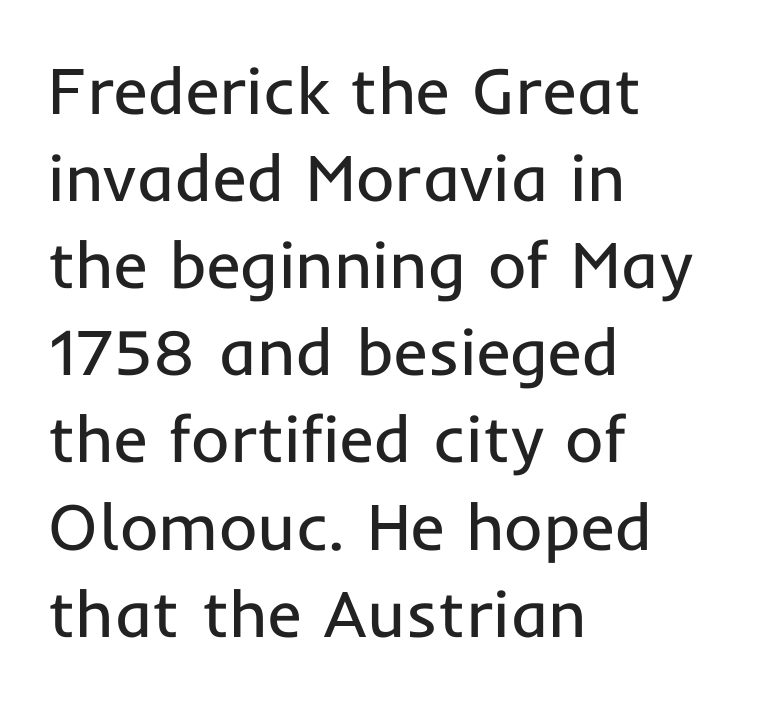
Quick note: underline off. In terms of letterspacing, this is plain default setting. Note the varied advance widths — an 'i' is clearly narrower than an 'm'. If you drew a line through each stem, it would be perfectly vertical. Horizontal bands of white between lines are of average thickness.
